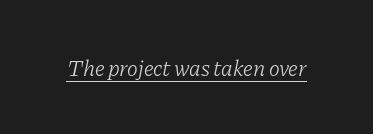
Underlining? Definitely there. A typesetter would mark this as italic. Counters stay open thanks to moderate or lighter strokes. Each word holds together tightly as a unit, with standard inter-letter gaps.
